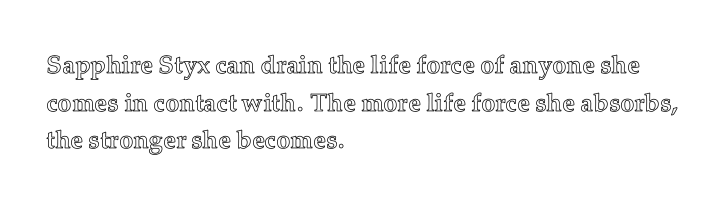
The image shows 25 px text type, upright; set left-aligned, normal line spacing (1.51x), normal letter spacing, not underlined.
